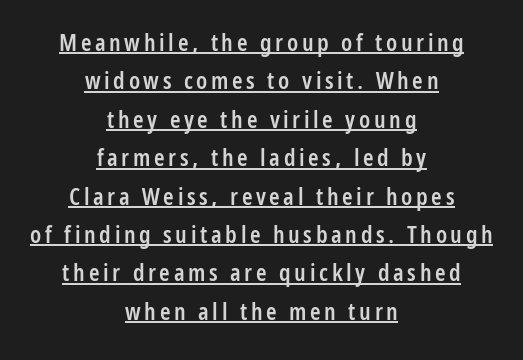
{"italic": "no", "bold": "semi", "underline": "yes", "align": "center", "line_spacing": "normal", "line_spacing_ratio": 1.6, "glyph_px": 24}
